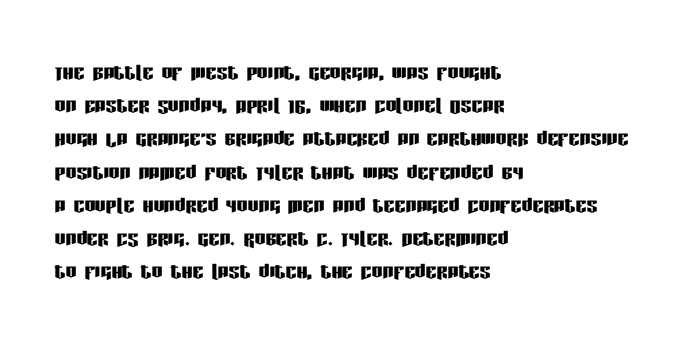
Every row of glyphs begins at an identical x-position on the left. These lines were composed using upright roman letters. Standard letterfit; no display-style spreading of the glyphs. The glyphs are unaccompanied by any horizontal stroke below them.
